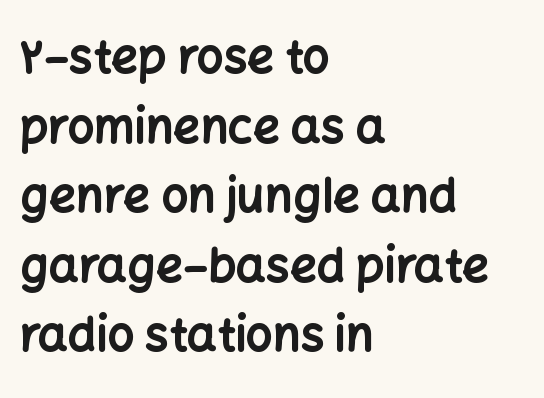
The image shows 47 px bold sans-serif type, upright; set left-aligned, normal line spacing (1.48x), normal letter spacing, not underlined; low stroke contrast and a medium x-height.
